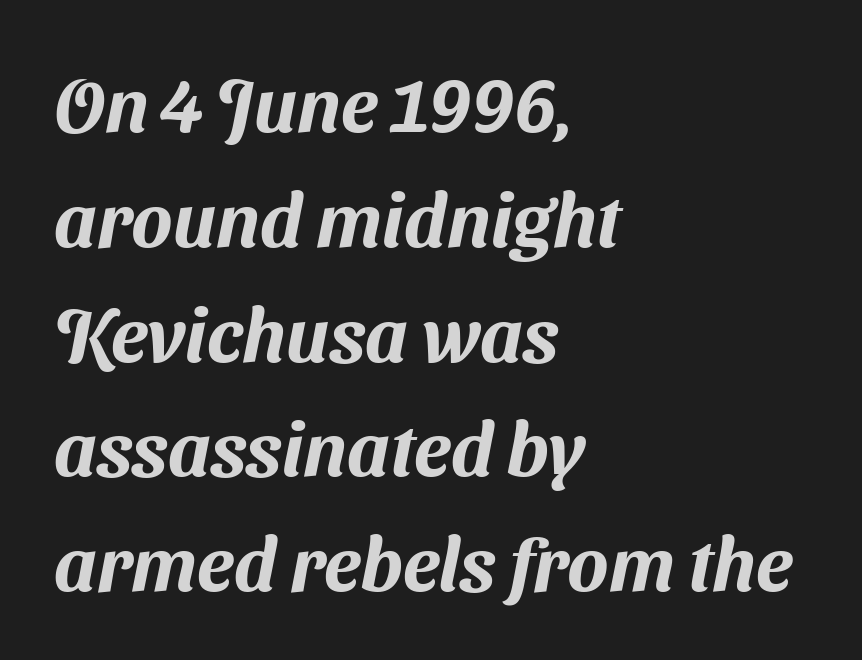
Q: Is the typeface a serif or a sans-serif typeface? A: Sans-serif.
Q: Is the text underlined? A: No.
Q: How is the paragraph aligned? A: Left-aligned.
Q: Is the spacing between letters normal or unusually wide? A: Normal.
Q: Is the spacing between lines tight, normal or loose? A: Normal.
Q: Width (condensed, normal, or wide)? A: Normal.
Q: Stroke contrast? A: Medium.
Q: x-height? A: Medium.
Q: Monospaced? A: No.
